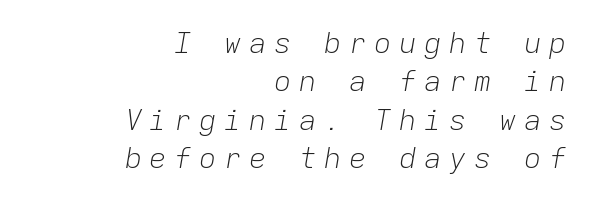
This sample uses expanded letter spacing, leaving extra air between glyphs. Summary of vertical rhythm: regular, with standard interline spacing. Weight: in the light-to-regular range. These lines are set flush right with a ragged left edge. Fixed-width glyphs throughout — classic coding-font behaviour. Descenders are the only things crossing below the line.
